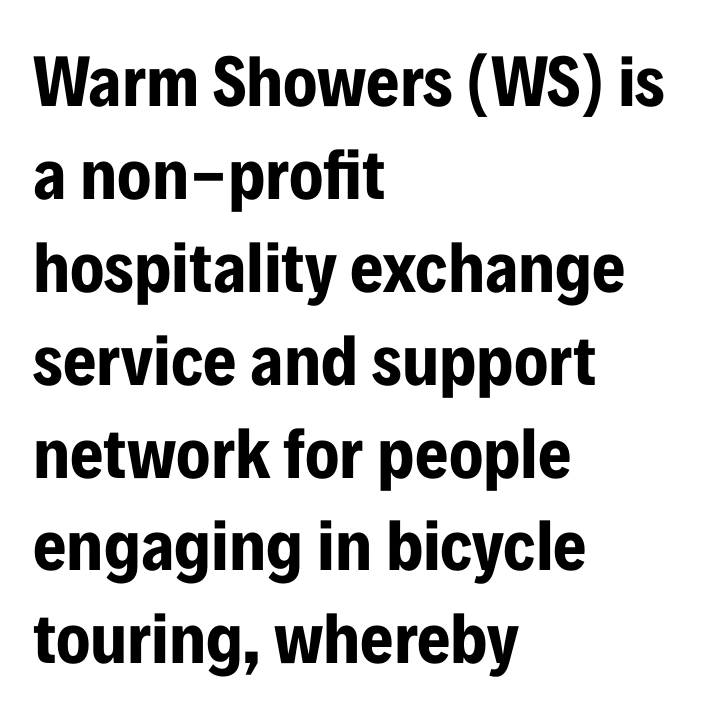
Q: Is the text bold? A: Yes.
Q: Is the text italic (slanted)? A: No, it is upright.
Q: Is the typeface a serif or a sans-serif typeface? A: Sans-serif.
Q: Is the text underlined? A: No.
Q: How is the paragraph aligned? A: Left-aligned.
Q: Is the spacing between letters normal or unusually wide? A: Normal.
Q: Is the spacing between lines tight, normal or loose? A: Normal.
Q: Width (condensed, normal, or wide)? A: Condensed.
Q: Stroke contrast? A: Low.
Q: x-height? A: Medium.
Q: Monospaced? A: No.
